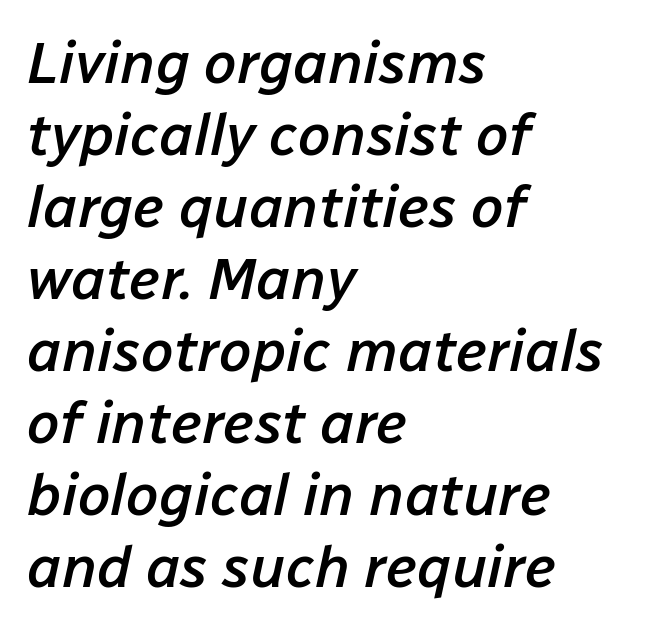
{"italic": "yes", "lean": "right", "slant_degrees": 12, "bold": "semi", "weight": "semibold", "width": "normal", "stroke_contrast": "low", "x_height": "medium", "monospaced": "no", "underline": "no", "align": "left", "line_spacing_ratio": 1.22, "letter_spacing": "normal", "letter_spacing_em": 0.0, "glyph_px": 59}
